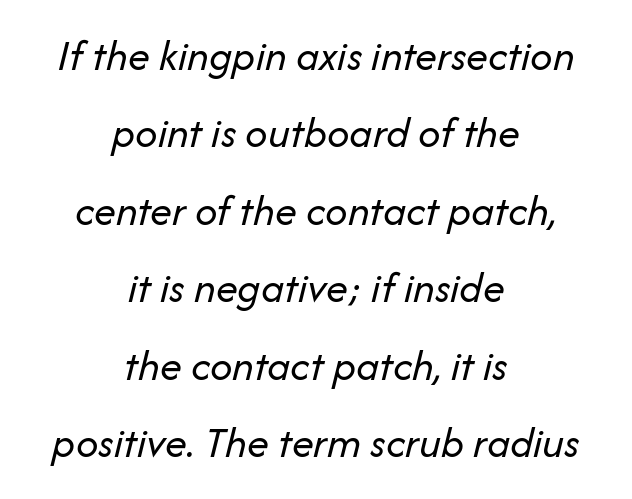
{"italic": "yes", "lean": "right", "slant_degrees": 14, "bold": "no", "weight": "regular", "width": "normal", "stroke_contrast": "low", "x_height": "medium", "monospaced": "no", "underline": "no", "align": "center", "line_spacing_ratio": 1.76, "letter_spacing": "normal", "letter_spacing_em": 0.0, "glyph_px": 44}
